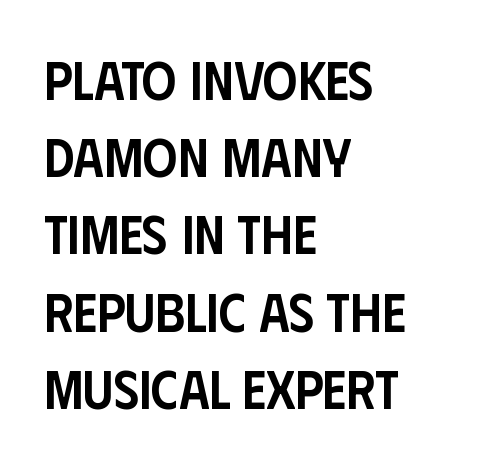
Weight check: semibold — heavier than regular, not quite bold. Descenders are the only things crossing below the line. Italic: no, the glyphs are upright roman. Nothing sits at the stroke ends, so this counts as sans-serif. Each word holds together tightly as a unit, with standard inter-letter gaps.
